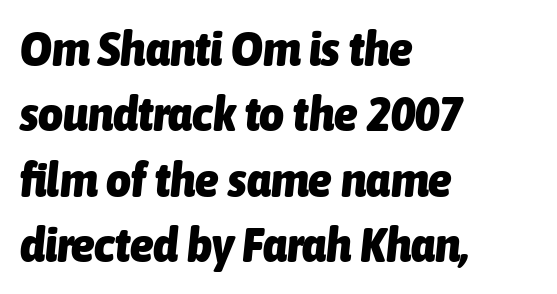
{"italic": "yes", "lean": "right", "slant_degrees": 6, "bold": "yes", "weight": "heavy", "width": "condensed", "stroke_contrast": "low", "x_height": "medium", "monospaced": "no", "underline": "no", "align": "left", "line_spacing": "normal", "line_spacing_ratio": 1.36, "letter_spacing": "normal", "letter_spacing_em": 0.0, "glyph_px": 48}
